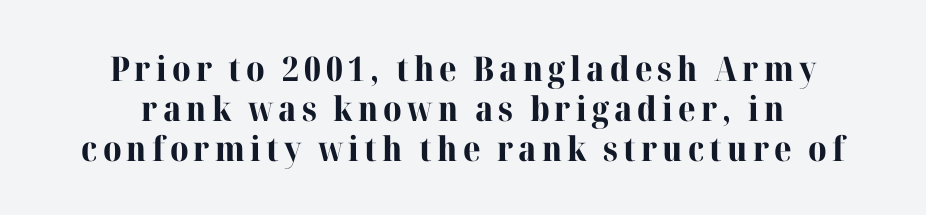
Q: Is the text bold? A: Yes.
Q: Is the text italic (slanted)? A: No, it is upright.
Q: Is the typeface a serif or a sans-serif typeface? A: Serif.
Q: Is the text underlined? A: No.
Q: How is the paragraph aligned? A: Centered.
Q: Width (condensed, normal, or wide)? A: Normal.
Q: Stroke contrast? A: High.
Q: x-height? A: Medium.
Q: Monospaced? A: No.
